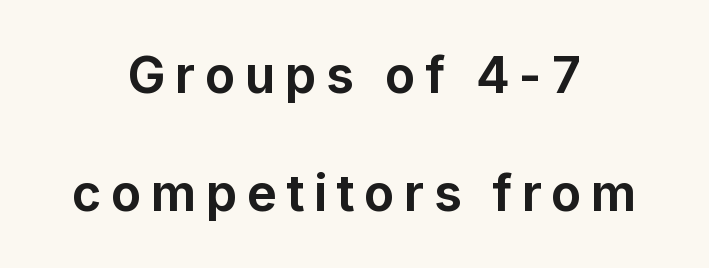
This sample has the flowing, uneven cadence of proportional lettering. Horizontal alignment here is central, giving a formal, balanced look. Look at the stroke-to-counter ratio: heavy, a bold. Font category for this specimen: sans-serif. The foot of each line stays bare and open. The leading is generous, giving the passage an open texture.
